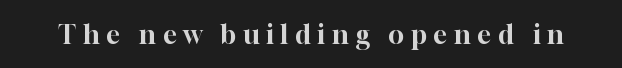
A clean baseline with only descenders dipping below it. When letters stand straight like this, we call the style roman or upright. Glyph-to-glyph distance is far greater than everyday printed text.
